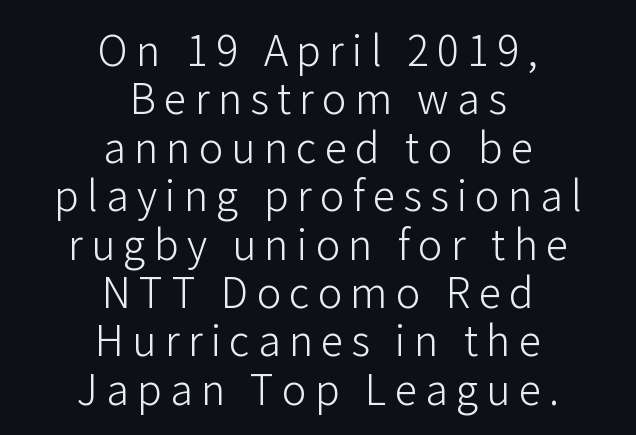
Here the designer chose a conventional face with non-uniform glyph widths. Bold? No — there's no thickening of the strokes. Horizontal alignment here is central, giving a formal, balanced look. Look at the bottom of the vertical strokes: they stop flat, with no serifs.
